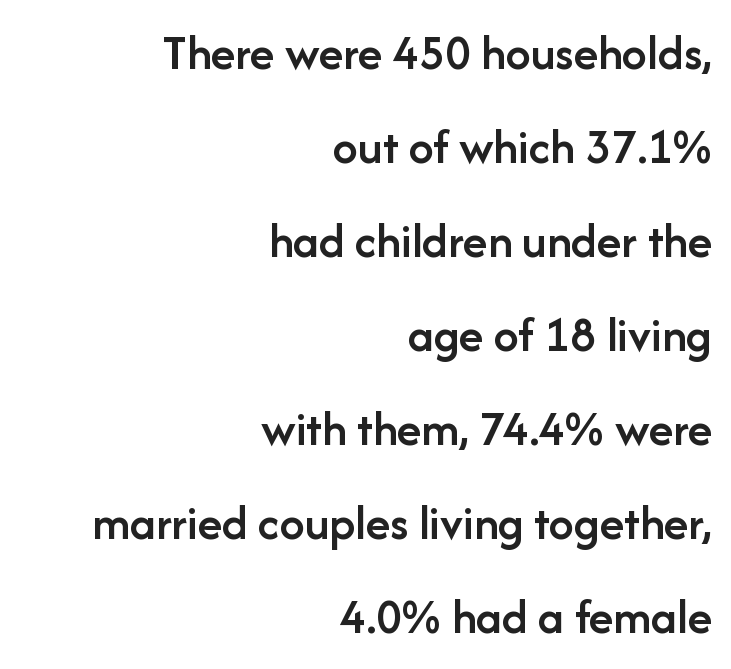
The image shows 50 px semibold sans-serif type, upright; set right-aligned, line spacing 1.88x, normal letter spacing, not underlined; low stroke contrast and a medium x-height.
